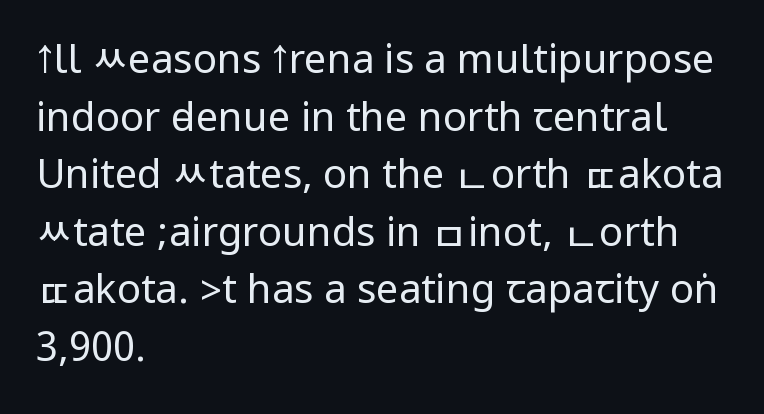
{"serif": "no", "italic": "no", "bold": "no", "weight": "regular", "width": "condensed", "stroke_contrast": "low", "underline": "no", "align": "left", "line_spacing": "normal", "line_spacing_ratio": 1.44, "letter_spacing": "normal", "letter_spacing_em": 0.0, "glyph_px": 40}
